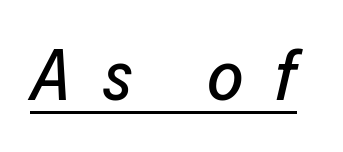
The image shows 71 px text type, italic (leaning right); set unusually wide letter spacing (+0.44 em), underlined; low stroke contrast and a medium x-height.
